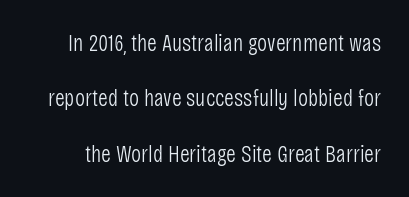
Posture: vertical. Stroke thickness stays within the range of a standard reading face or lighter. The leading is generous, giving the passage an open texture. This rendering features lettering with no underline. Tracking here is standard; glyphs follow each other at the usual distance.
